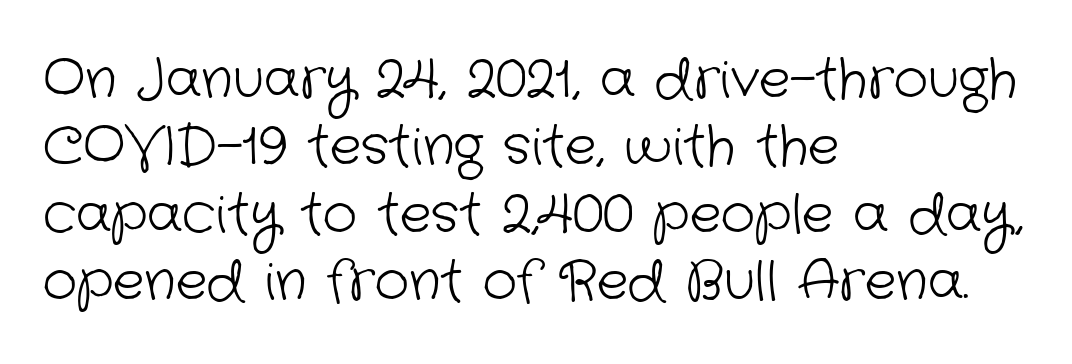
{"serif": "no", "bold": "no", "weight": "light", "width": "normal", "stroke_contrast": "low", "x_height": "medium", "monospaced": "no", "underline": "no", "align": "left", "line_spacing": "normal", "line_spacing_ratio": 1.27, "letter_spacing": "normal", "letter_spacing_em": 0.0, "glyph_px": 53}
